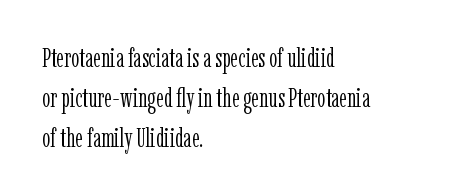
{"italic": "no", "bold": "no", "underline": "no", "align": "left", "line_spacing": "normal", "line_spacing_ratio": 1.53, "letter_spacing": "normal", "letter_spacing_em": 0.0, "glyph_px": 26}
